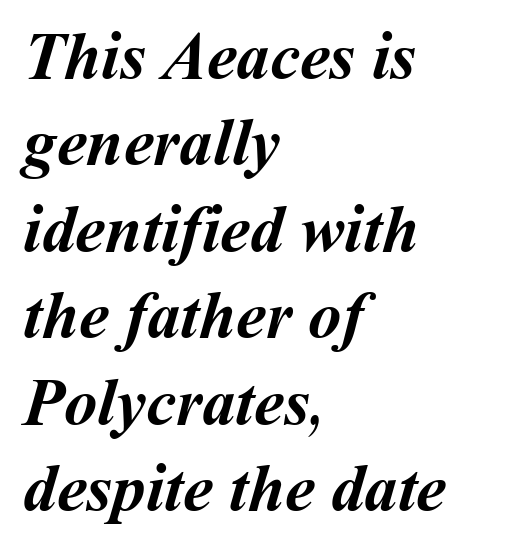
The image shows 67 px semibold type; set left-aligned, normal line spacing (1.29x), normal letter spacing, not underlined; medium stroke contrast and a medium x-height.
